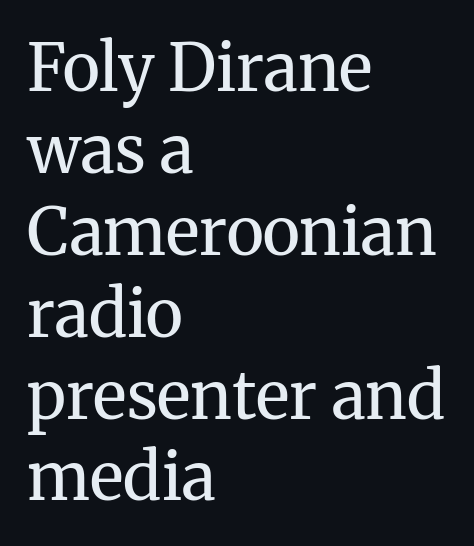
The image shows 65 px regular-weight serif type, upright; set left-aligned, normal line spacing (1.26x), normal letter spacing, not underlined; medium stroke contrast and a medium x-height.
